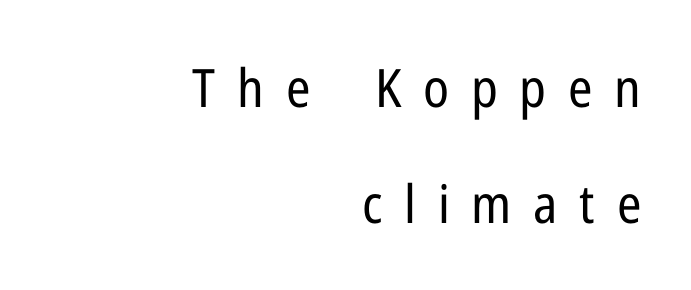
The image shows 53 px regular-weight, condensed sans-serif type, upright; set right-aligned, loose line spacing (2.19x), unusually wide letter spacing (+0.41 em), not underlined; low stroke contrast and a medium x-height.
